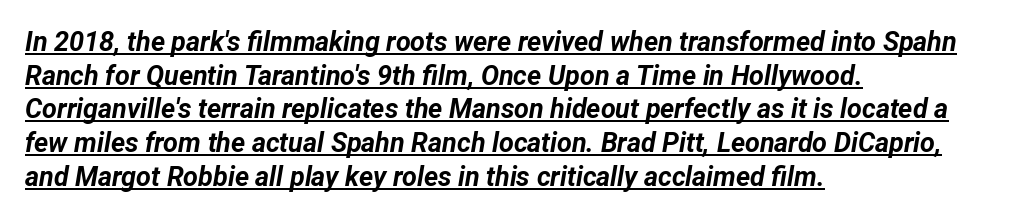
{"italic": "yes", "lean": "right", "slant_degrees": 12, "bold": "yes", "underline": "yes", "align": "left", "line_spacing": "normal", "line_spacing_ratio": 1.25, "letter_spacing": "normal", "letter_spacing_em": 0.0, "glyph_px": 27}
